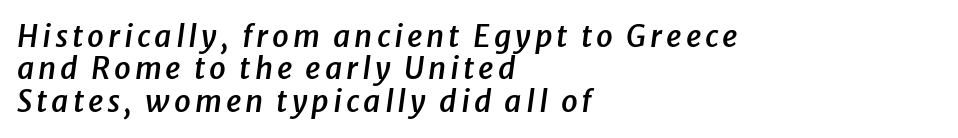
Looking at the ascenders, they clearly lean. The line-height multiplier appears low, near solid setting. The typesetter chose a ragged-right arrangement here. The area under the type is left untouched. Is the type bold? Partly — it's a semibold, heavier than regular but not fully bold. Think of a printed novel: that variable character pitch is what you see here.
